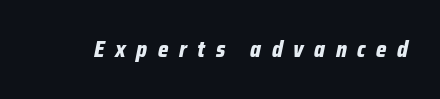
The image shows 22 px bold type, italic (leaning right); set unusually wide letter spacing (+0.48 em), not underlined.
